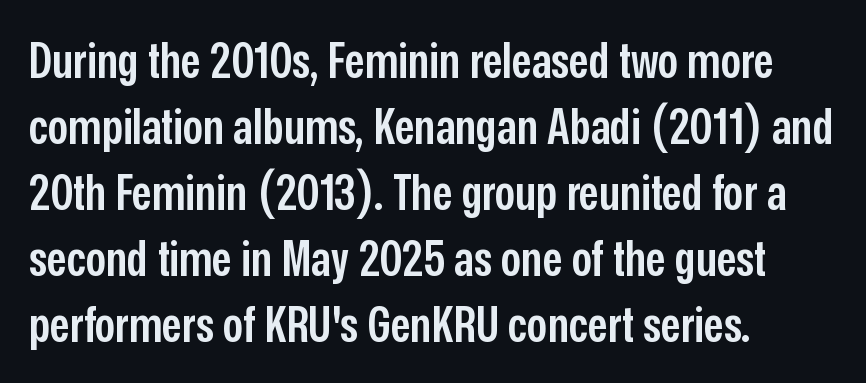
Typeset ragged right — the left edge is the straight one. Grotesque or geometric, the face here clearly has no serifs. Style check: upright. These lines are rendered in a variable-pitch font.
